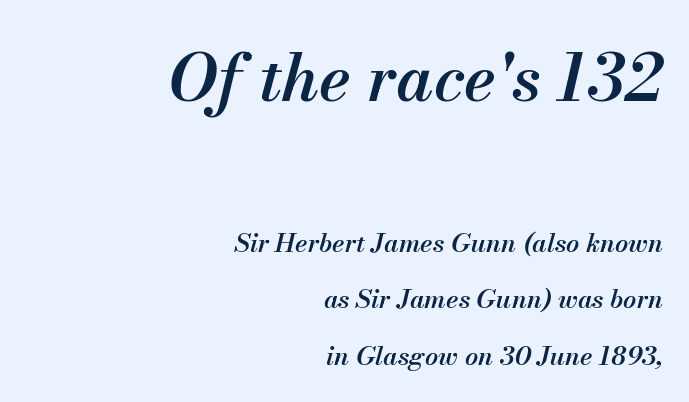
Compared with a flush-left layout, this one pins lines to the opposite, right side. Here the first block reads like a headline and the second like body copy. Bold? Not quite — semibold, heavier than regular but stopping short. Notice the wide empty band between every row — that's loose leading.
